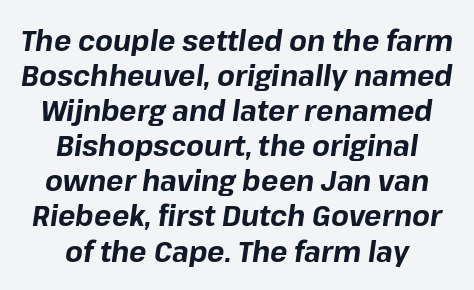
The image shows 29 px bold type, italic (leaning right); set centered, line spacing 1.21x, normal letter spacing, not underlined; low stroke contrast and a medium x-height.
